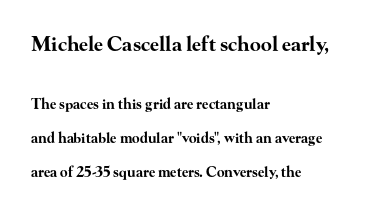
Q: Is the text bold? A: Yes.
Q: Is the text italic (slanted)? A: No, it is upright.
Q: Is the text underlined? A: No.
Q: How is the paragraph aligned? A: Left-aligned.
Q: Is the spacing between letters normal or unusually wide? A: Normal.
Q: Is the spacing between lines tight, normal or loose? A: Loose.
Q: Which block of text is set in a larger size, the first (top) or the second (bottom)? A: The first (top) one.
